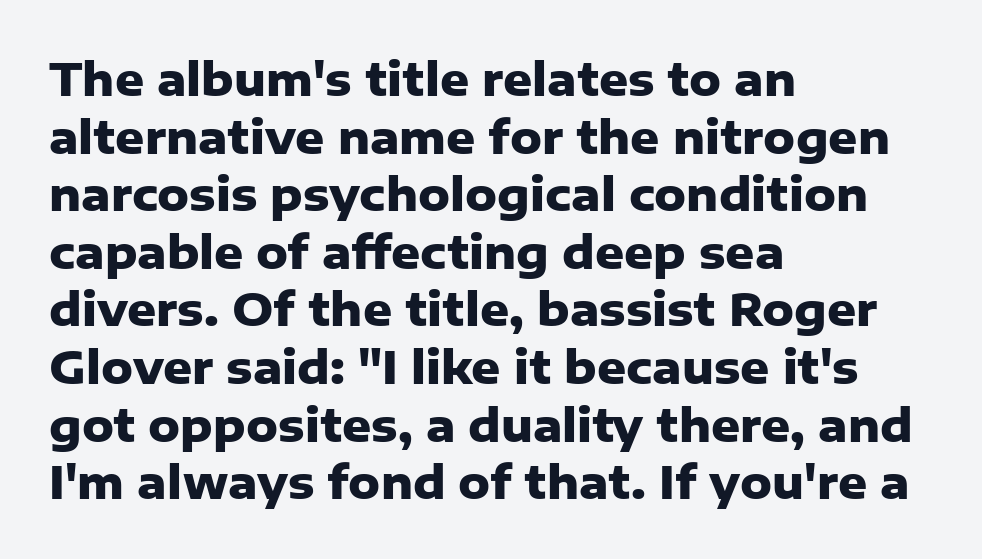
The image shows 45 px heavy sans-serif type, upright; set left-aligned, normal line spacing (1.28x), normal letter spacing, not underlined; low stroke contrast and a medium x-height.
